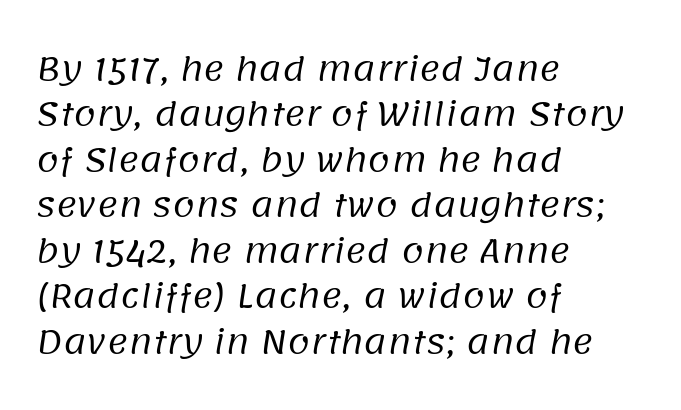
{"serif": "no", "bold": "no", "weight": "regular", "width": "normal", "stroke_contrast": "low", "x_height": "large", "monospaced": "no", "underline": "no", "align": "left", "line_spacing": "normal", "line_spacing_ratio": 1.42, "letter_spacing": "normal", "letter_spacing_em": 0.0, "glyph_px": 32}
